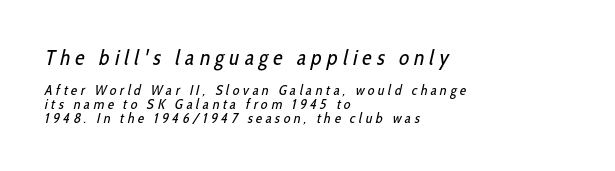
Counters stay open thanks to moderate or lighter strokes. Words appear elongated and porous because spacing is wide. Unmarked baselines from the first word to the last. A typesetter would call this leading minimal, almost set solid. Layout note: lines flush left. Here the first block reads like a headline and the second like body copy.
